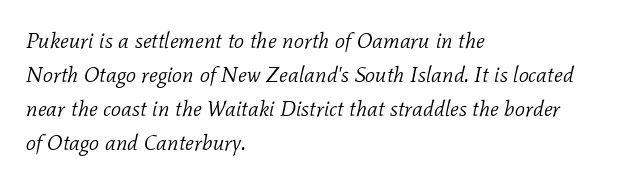
Q: Is the text bold? A: No.
Q: Is the text italic (slanted)? A: Yes, it leans right by about 11 degrees.
Q: Is the text underlined? A: No.
Q: How is the paragraph aligned? A: Left-aligned.
Q: Is the spacing between letters normal or unusually wide? A: Normal.
Q: Is the spacing between lines tight, normal or loose? A: Normal.
